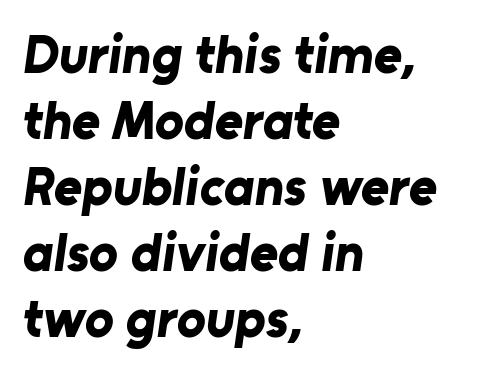
The image shows 54 px bold sans-serif type; set left-aligned, line spacing 1.22x, normal letter spacing, not underlined; low stroke contrast and a medium x-height.
